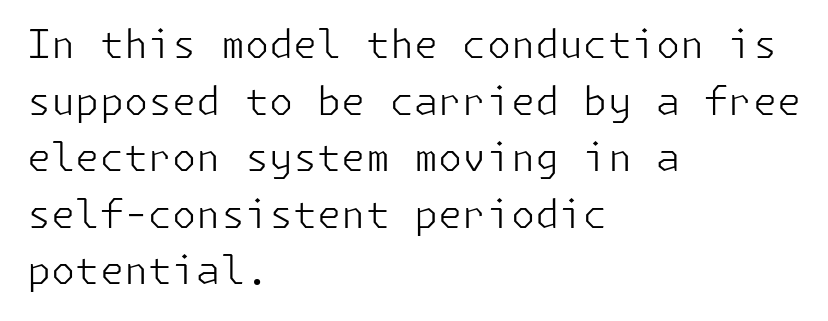
The image shows 39 px light sans-serif type, upright; set left-aligned, normal line spacing (1.45x), normal letter spacing, not underlined; low stroke contrast and a medium x-height.
